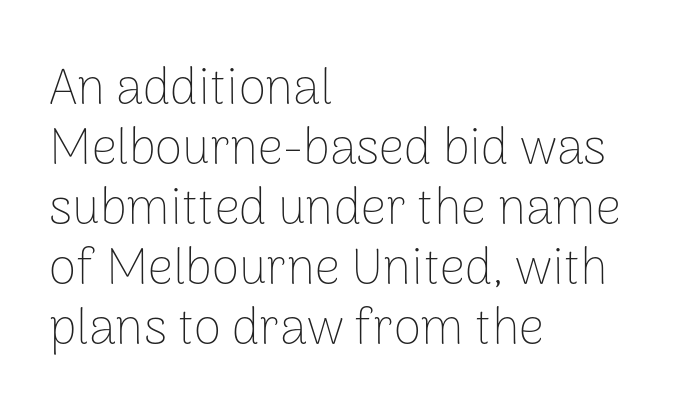
{"serif": "no", "italic": "no", "bold": "no", "weight": "thin", "width": "normal", "stroke_contrast": "low", "x_height": "medium", "monospaced": "no", "underline": "no", "align": "left", "line_spacing_ratio": 1.2, "letter_spacing": "normal", "letter_spacing_em": 0.0, "glyph_px": 50}
